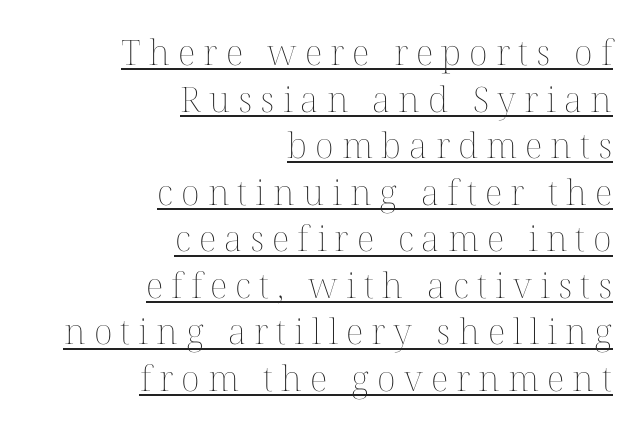
Posture: vertical. The passage shown is underscored from start to finish. The line-height multiplier appears to be the usual default. This reads as an unemphasized weight, regular at the heaviest. The horizontal fit of the characters is loose and conspicuously gappy.
